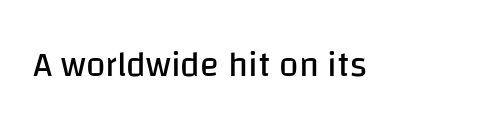
Stems here are at most as thick as an everyday book face. Glance below the letters and you will spot only blank space. Each letter's strokes conclude bluntly, with no projecting serifs. The passage shown is typed in a proportional face where columns would drift. Is there any slant? The stems are plumb.
